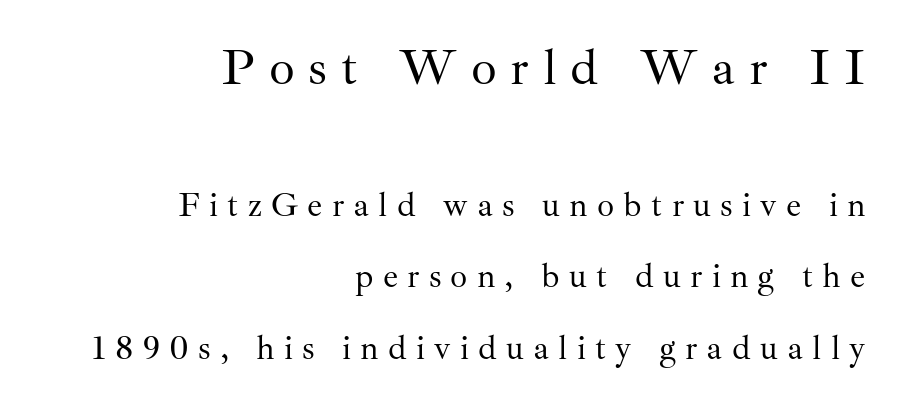
Q: Is the text bold? A: No.
Q: Is the text italic (slanted)? A: No, it is upright.
Q: Is the typeface a serif or a sans-serif typeface? A: Serif.
Q: Is the text underlined? A: No.
Q: How is the paragraph aligned? A: Right-aligned.
Q: Is the spacing between letters normal or unusually wide? A: Unusually wide.
Q: Is the spacing between lines tight, normal or loose? A: Loose.
Q: Which block of text is set in a larger size, the first (top) or the second (bottom)? A: The first (top) one.
Q: Width (condensed, normal, or wide)? A: Normal.
Q: Stroke contrast? A: Medium.
Q: x-height? A: Small.
Q: Monospaced? A: No.
